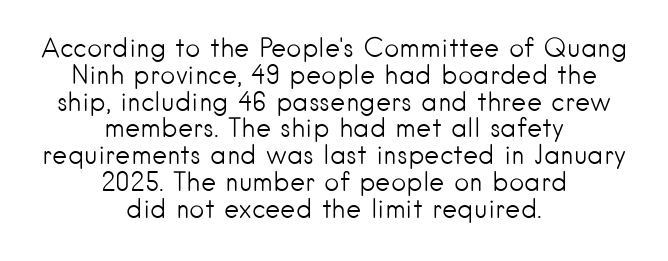
{"italic": "no", "bold": "no", "underline": "no", "align": "center", "line_spacing": "tight", "line_spacing_ratio": 1.03, "letter_spacing": "normal", "letter_spacing_em": 0.0, "glyph_px": 26}
